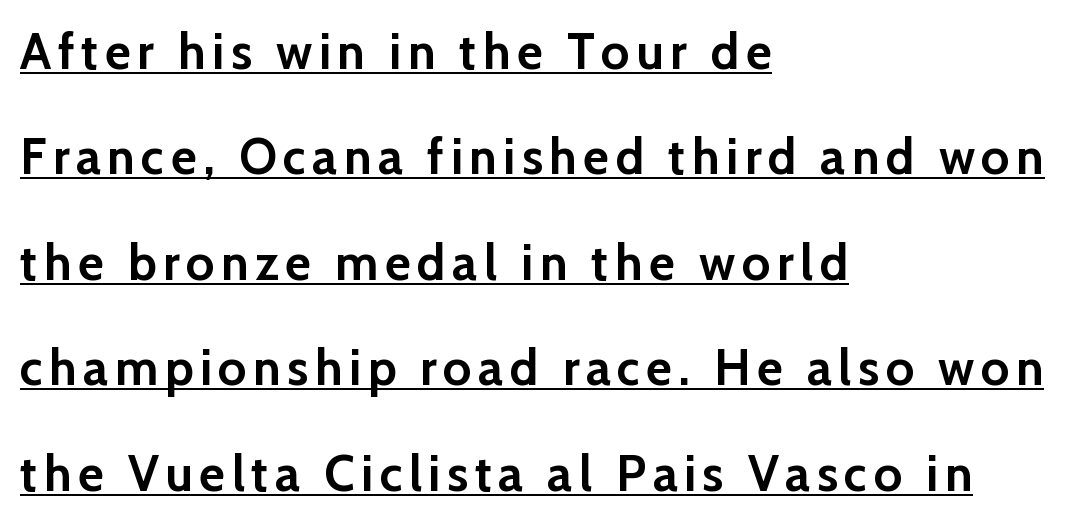
Q: Is the text bold? A: Yes.
Q: Is the text italic (slanted)? A: No, it is upright.
Q: Is the typeface a serif or a sans-serif typeface? A: Sans-serif.
Q: Is the text underlined? A: Yes.
Q: How is the paragraph aligned? A: Left-aligned.
Q: Is the spacing between lines tight, normal or loose? A: Loose.
Q: Width (condensed, normal, or wide)? A: Normal.
Q: Stroke contrast? A: Low.
Q: x-height? A: Medium.
Q: Monospaced? A: No.
